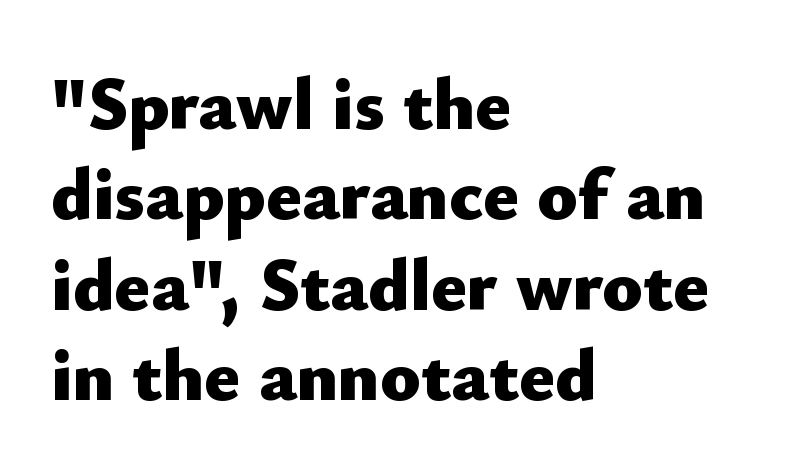
Q: Is the text bold? A: Yes.
Q: Is the text italic (slanted)? A: No, it is upright.
Q: Is the typeface a serif or a sans-serif typeface? A: Sans-serif.
Q: Is the text underlined? A: No.
Q: How is the paragraph aligned? A: Left-aligned.
Q: Is the spacing between letters normal or unusually wide? A: Normal.
Q: Width (condensed, normal, or wide)? A: Normal.
Q: Stroke contrast? A: Low.
Q: x-height? A: Small.
Q: Monospaced? A: No.
